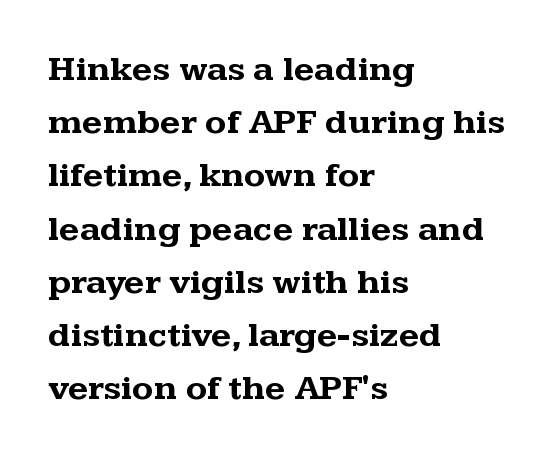
Q: Is the text bold? A: Yes.
Q: Is the text italic (slanted)? A: No, it is upright.
Q: Is the typeface a serif or a sans-serif typeface? A: Serif.
Q: Is the text underlined? A: No.
Q: How is the paragraph aligned? A: Left-aligned.
Q: Is the spacing between letters normal or unusually wide? A: Normal.
Q: Is the spacing between lines tight, normal or loose? A: Normal.
Q: Width (condensed, normal, or wide)? A: Wide.
Q: Stroke contrast? A: Medium.
Q: x-height? A: Medium.
Q: Monospaced? A: No.
